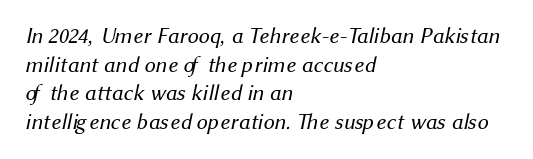
Characters follow at the spacing the type designer built in. These lines stack with their left ends in a neat column. The strip under each line holds only bare page. Each stroke keeps to a modest, everyday thickness or less.
